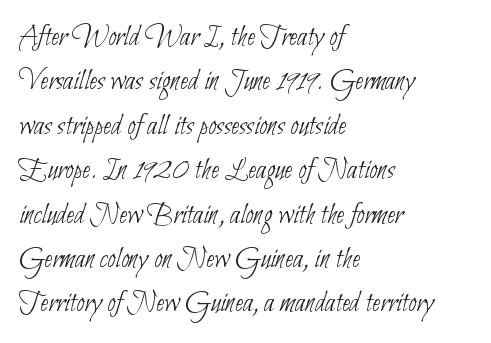
This rendering leaves character spacing at its baseline value. The paragraph shown leans on its left margin. No chunkiness to these letters — they're not bold. Regarding serifs, this sample does without them. This sample has the flowing, uneven cadence of proportional lettering. Nobody drew a line under any word here.
